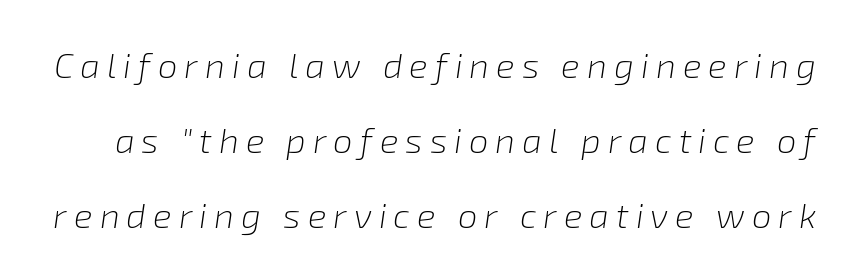
The image shows 35 px light type, italic (leaning right); set loose line spacing (2.14x), unusually wide letter spacing (+0.2 em), not underlined; low stroke contrast and a medium x-height.
